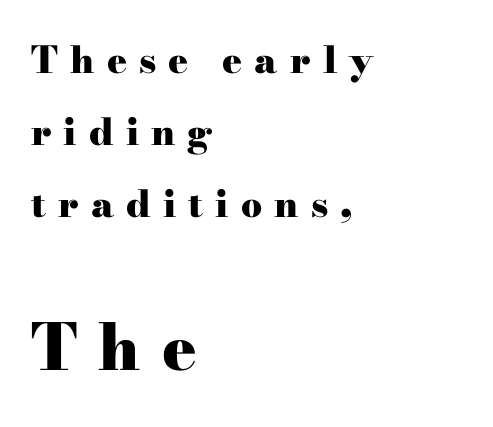
The image shows 64 px heavy, wide serif type, upright; set left-aligned, loose line spacing (1.94x), unusually wide letter spacing (+0.33 em), not underlined; the second (bottom) block is 1.73x larger; high stroke contrast and a small x-height.
